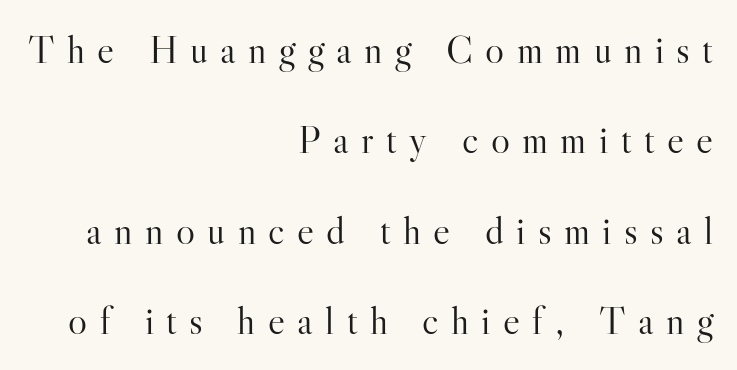
{"serif": "yes", "italic": "no", "bold": "no", "weight": "light", "width": "normal", "stroke_contrast": "high", "x_height": "small", "monospaced": "no", "underline": "no", "align": "right", "line_spacing": "loose", "line_spacing_ratio": 2.26, "letter_spacing": "wide", "letter_spacing_em": 0.31, "glyph_px": 40}
